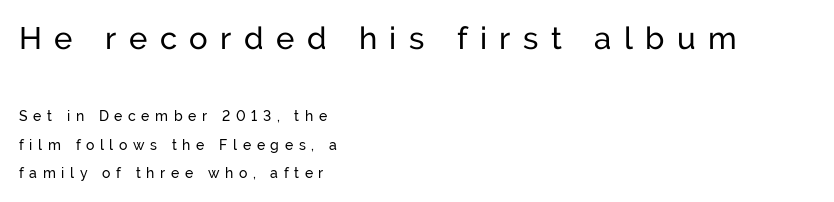
This rendering employs a face without finishing strokes, i.e., a sans-serif. These lines are rendered in a variable-pitch font. Compared with typical body copy, the letter spacing here is much looser. Type without underlining.
